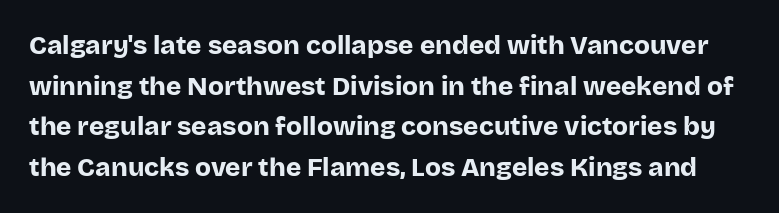
The image shows 26 px bold type, upright; set normal line spacing (1.56x), normal letter spacing, not underlined.
